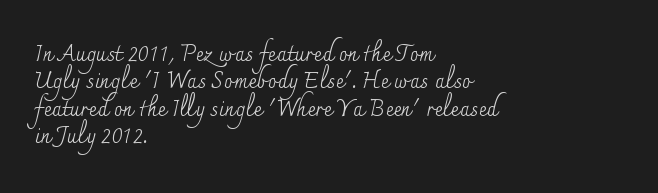
Q: Is the text bold? A: No.
Q: Is the text italic (slanted)? A: Yes.
Q: Is the text underlined? A: No.
Q: How is the paragraph aligned? A: Left-aligned.
Q: Is the spacing between letters normal or unusually wide? A: Normal.
